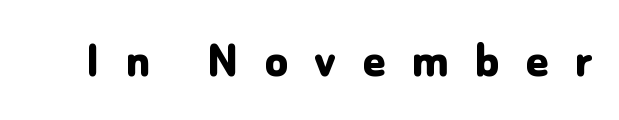
The image shows 54 px bold sans-serif type, upright; set unusually wide letter spacing (+0.47 em), not underlined; low stroke contrast and a medium x-height.
